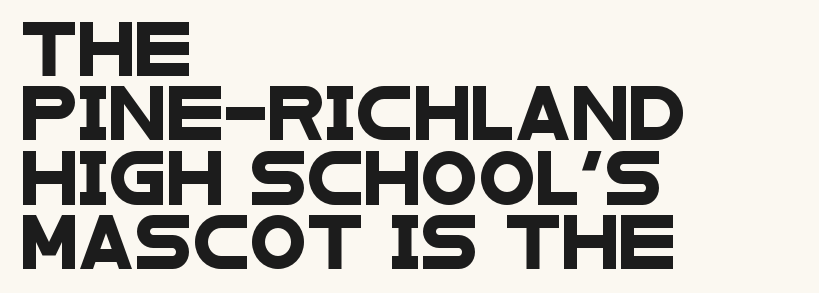
The image shows 52 px wide sans-serif type; set left-aligned, line spacing 1.24x, normal letter spacing, not underlined; low stroke contrast and a large x-height.
